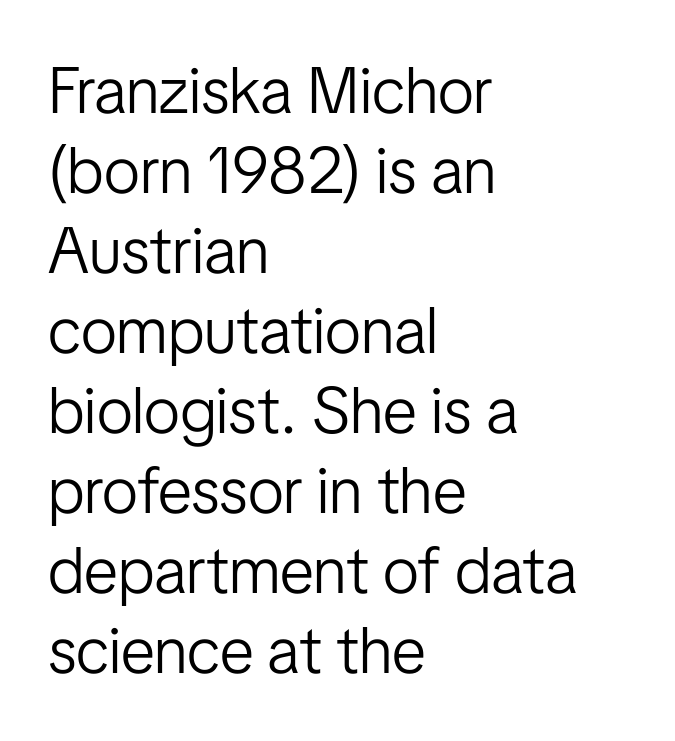
The image shows 65 px light, condensed sans-serif type, upright; set left-aligned, line spacing 1.23x, normal letter spacing, not underlined; low stroke contrast and a medium x-height.
